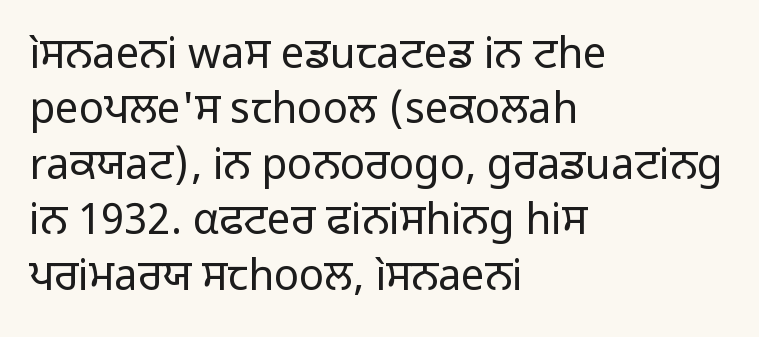
Q: Is the text bold? A: No.
Q: Is the text italic (slanted)? A: No, it is upright.
Q: Is the typeface a serif or a sans-serif typeface? A: Sans-serif.
Q: Is the text underlined? A: No.
Q: How is the paragraph aligned? A: Left-aligned.
Q: Is the spacing between letters normal or unusually wide? A: Normal.
Q: Is the spacing between lines tight, normal or loose? A: Normal.
Q: Width (condensed, normal, or wide)? A: Normal.
Q: Stroke contrast? A: Low.
Q: x-height? A: Medium.
Q: Monospaced? A: No.
